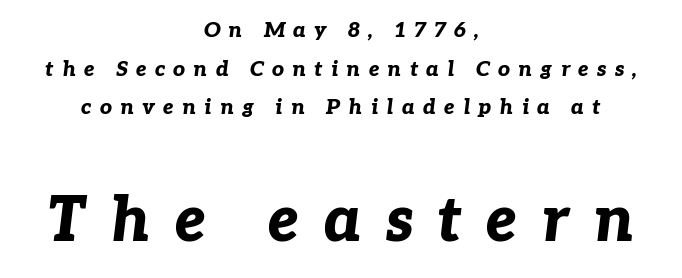
Q: Is the text bold? A: Yes.
Q: Is the text italic (slanted)? A: Yes, it leans right by about 7 degrees.
Q: Is the text underlined? A: No.
Q: How is the paragraph aligned? A: Centered.
Q: Is the spacing between letters normal or unusually wide? A: Unusually wide.
Q: Which block of text is set in a larger size, the first (top) or the second (bottom)? A: The second (bottom) one.
Q: Width (condensed, normal, or wide)? A: Normal.
Q: Stroke contrast? A: Low.
Q: x-height? A: Medium.
Q: Monospaced? A: No.
